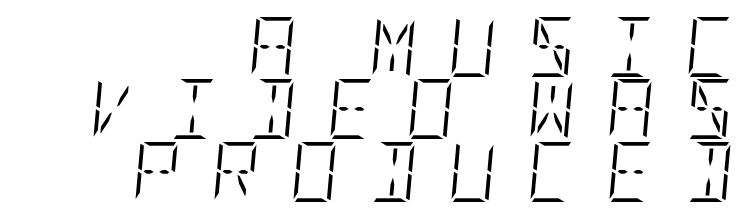
Q: Is the text bold? A: No.
Q: Is the text italic (slanted)? A: Yes, it leans right by about 5 degrees.
Q: Is the text underlined? A: No.
Q: How is the paragraph aligned? A: Right-aligned.
Q: Is the spacing between letters normal or unusually wide? A: Unusually wide.
Q: Is the spacing between lines tight, normal or loose? A: Tight.
Q: Width (condensed, normal, or wide)? A: Condensed.
Q: Stroke contrast? A: Low.
Q: x-height? A: Large.
